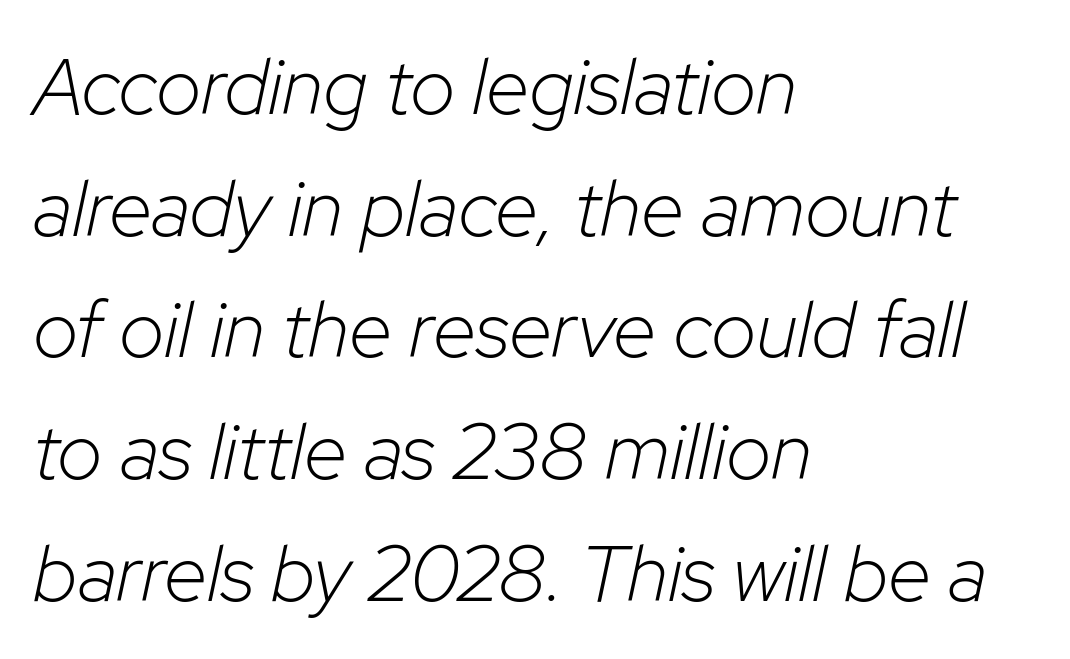
Weight: regular or lighter. This sample is left-justified, so line endings fall wherever the words run out. The whole block is typeset with a tilt. This sample uses plain, unmodified letter spacing. Proportional: the letters do not fall into vertical columns.
